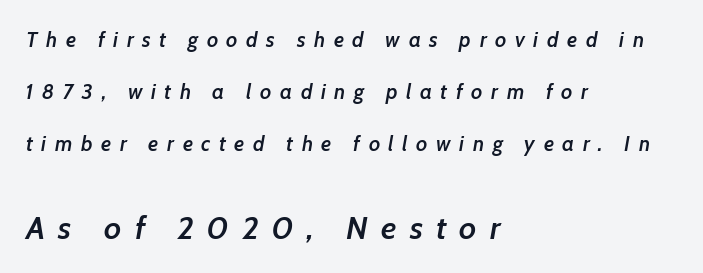
{"italic": "yes", "lean": "right", "slant_degrees": 7, "bold": "semi", "weight": "semibold", "width": "normal", "stroke_contrast": "low", "x_height": "medium", "monospaced": "no", "underline": "no", "align": "left", "line_spacing": "loose", "line_spacing_ratio": 2.48, "letter_spacing": "wide", "letter_spacing_em": 0.41, "larger_block": "second", "size_ratio": 1.52, "glyph_px": 32}
